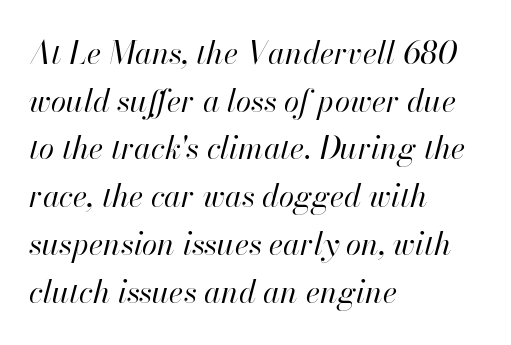
Q: Is the text bold? A: No.
Q: Is the text italic (slanted)? A: Yes, it leans right by about 13 degrees.
Q: Is the text underlined? A: No.
Q: How is the paragraph aligned? A: Left-aligned.
Q: Is the spacing between letters normal or unusually wide? A: Normal.
Q: Is the spacing between lines tight, normal or loose? A: Normal.
Q: Width (condensed, normal, or wide)? A: Normal.
Q: Stroke contrast? A: High.
Q: x-height? A: Small.
Q: Monospaced? A: No.
